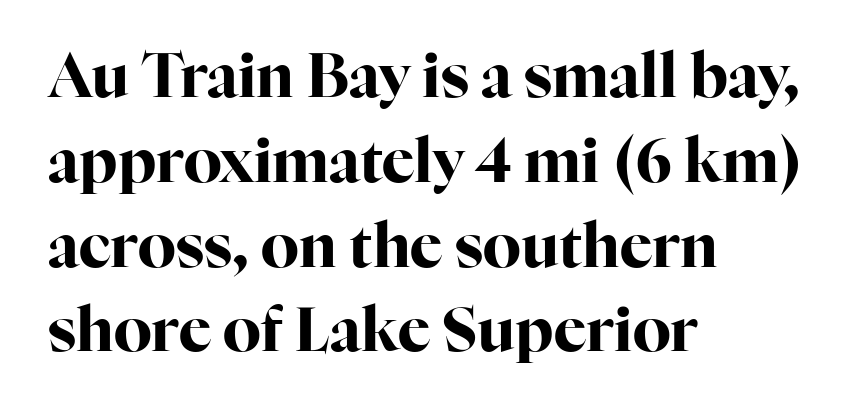
{"serif": "yes", "italic": "no", "bold": "yes", "weight": "bold", "width": "normal", "stroke_contrast": "high", "x_height": "medium", "monospaced": "no", "underline": "no", "align": "left", "line_spacing": "normal", "line_spacing_ratio": 1.39, "letter_spacing": "normal", "letter_spacing_em": 0.0, "glyph_px": 61}
